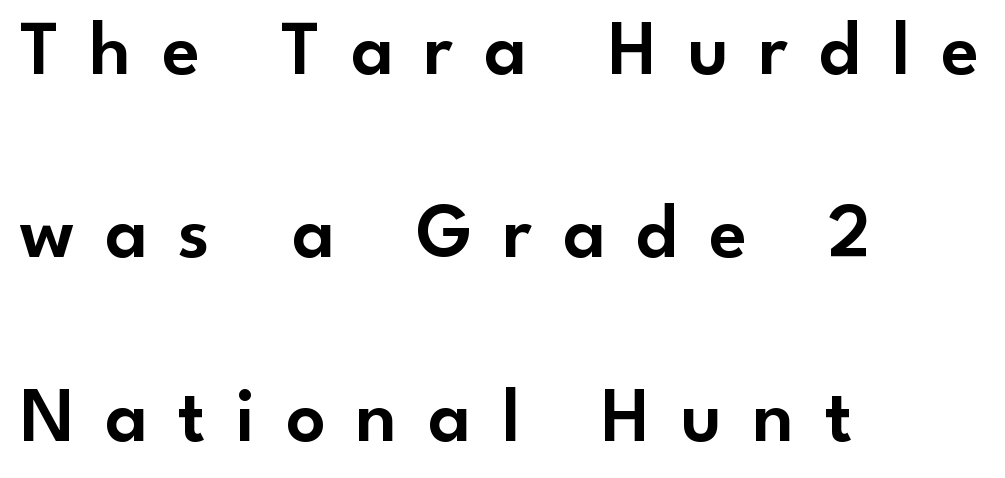
Q: Is the text italic (slanted)? A: No, it is upright.
Q: Is the typeface a serif or a sans-serif typeface? A: Sans-serif.
Q: Is the text underlined? A: No.
Q: How is the paragraph aligned? A: Left-aligned.
Q: Is the spacing between letters normal or unusually wide? A: Unusually wide.
Q: Is the spacing between lines tight, normal or loose? A: Loose.
Q: Width (condensed, normal, or wide)? A: Normal.
Q: Stroke contrast? A: Low.
Q: x-height? A: Small.
Q: Monospaced? A: No.
